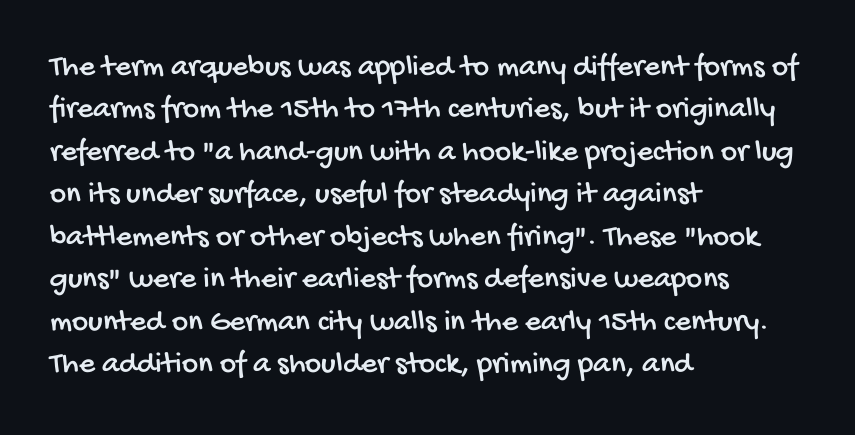
Q: Is the typeface a serif or a sans-serif typeface? A: Sans-serif.
Q: Is the text underlined? A: No.
Q: How is the paragraph aligned? A: Left-aligned.
Q: Is the spacing between letters normal or unusually wide? A: Normal.
Q: Is the spacing between lines tight, normal or loose? A: Normal.
Q: Width (condensed, normal, or wide)? A: Condensed.
Q: Stroke contrast? A: Low.
Q: x-height? A: Large.
Q: Monospaced? A: No.
